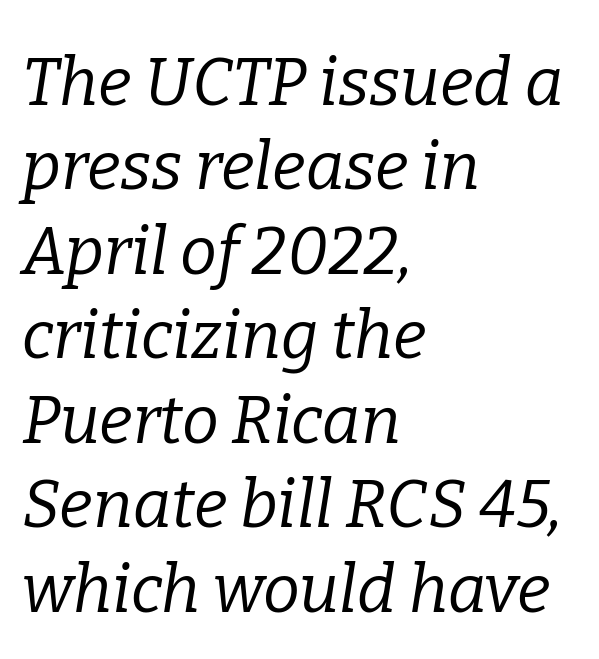
The image shows 66 px regular-weight serif type, italic (leaning right); set left-aligned, normal line spacing (1.28x), normal letter spacing, not underlined; low stroke contrast and a medium x-height.
